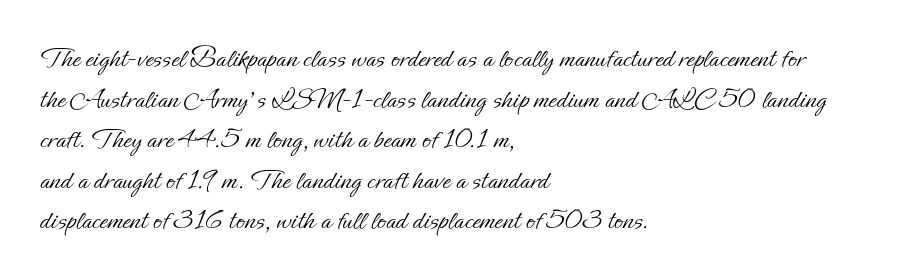
Varying glyph widths throughout — classic text-font behaviour. The face used here is rendered with its standard letterfit. Every row of glyphs begins at an identical x-position on the left. The font is comparable to plain body text, perhaps lighter.
